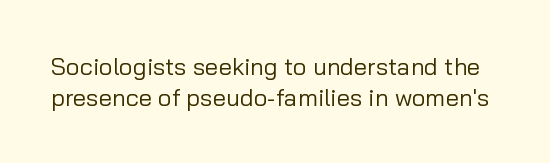
{"italic": "no", "bold": "no", "underline": "no", "line_spacing": "normal", "line_spacing_ratio": 1.28, "letter_spacing": "normal", "letter_spacing_em": 0.0, "glyph_px": 24}
